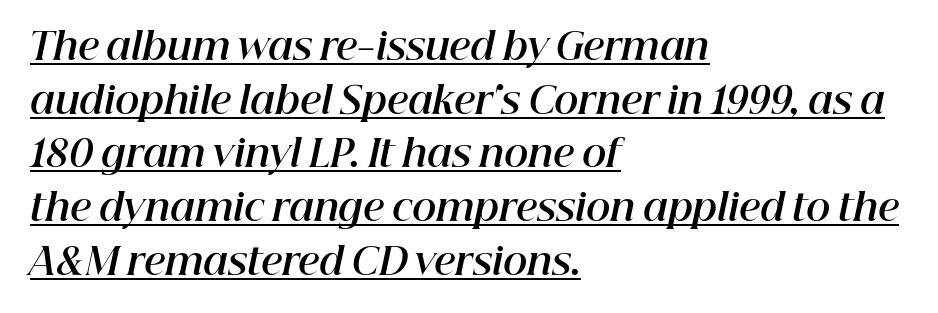
One-word summary of the alignment: left. The face used here has the dense, thick strokes of a bold. Looks like regular typesetting: each glyph gets only the width it needs. The font's italic variant was chosen for this text.
